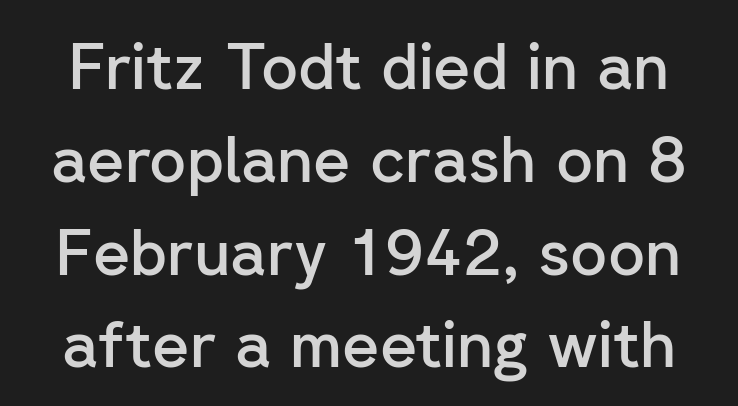
{"serif": "no", "italic": "no", "bold": "semi", "weight": "semibold", "width": "normal", "stroke_contrast": "low", "x_height": "medium", "monospaced": "no", "underline": "no", "line_spacing": "normal", "line_spacing_ratio": 1.45, "letter_spacing": "normal", "letter_spacing_em": 0.0, "glyph_px": 64}
